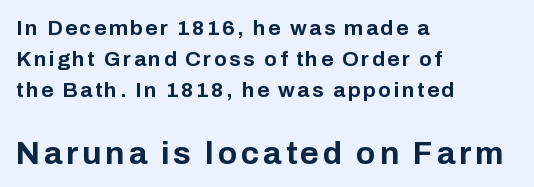
Where is the straight margin? On the left. Regarding serifs, this sample does without them. Proportional: the letters do not fall into vertical columns. Vertical strokes here are truly vertical. Each row of text sits above clean, open space.
